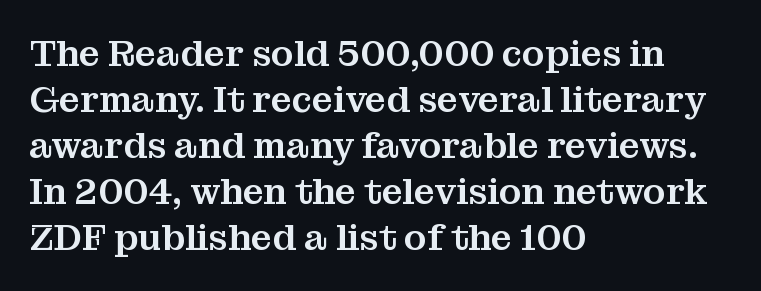
The image shows 37 px serif type, upright; set left-aligned, line spacing 1.24x, normal letter spacing, not underlined; medium stroke contrast and a medium x-height.
